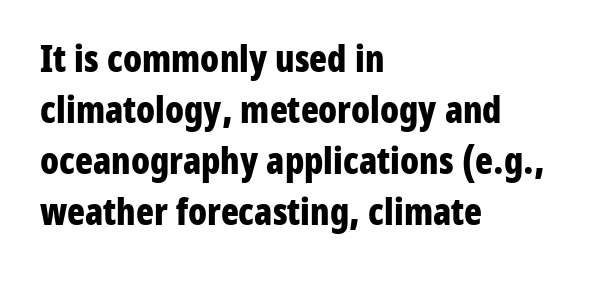
{"serif": "no", "italic": "no", "bold": "yes", "weight": "bold", "width": "condensed", "stroke_contrast": "low", "x_height": "medium", "monospaced": "no", "underline": "no", "align": "left", "line_spacing": "normal", "line_spacing_ratio": 1.38, "letter_spacing": "normal", "letter_spacing_em": 0.0, "glyph_px": 37}
